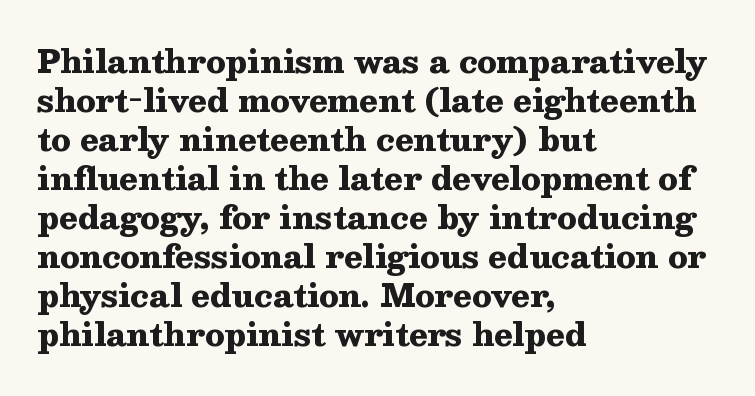
{"serif": "yes", "italic": "no", "bold": "yes", "weight": "heavy", "width": "wide", "stroke_contrast": "medium", "x_height": "medium", "monospaced": "no", "underline": "no", "align": "left", "line_spacing": "normal", "line_spacing_ratio": 1.26, "letter_spacing": "normal", "letter_spacing_em": 0.0, "glyph_px": 31}
